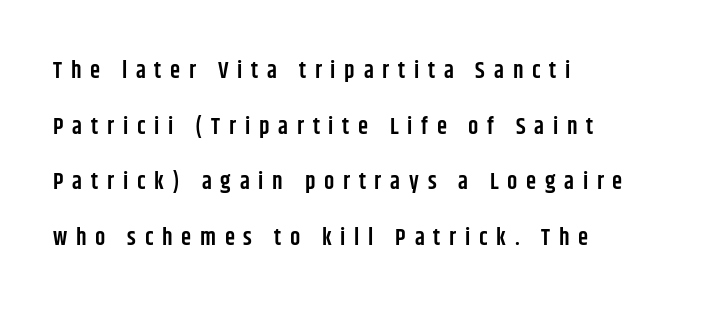
The image shows 23 px text type, upright; set left-aligned, loose line spacing (2.42x), unusually wide letter spacing (+0.38 em), not underlined.
